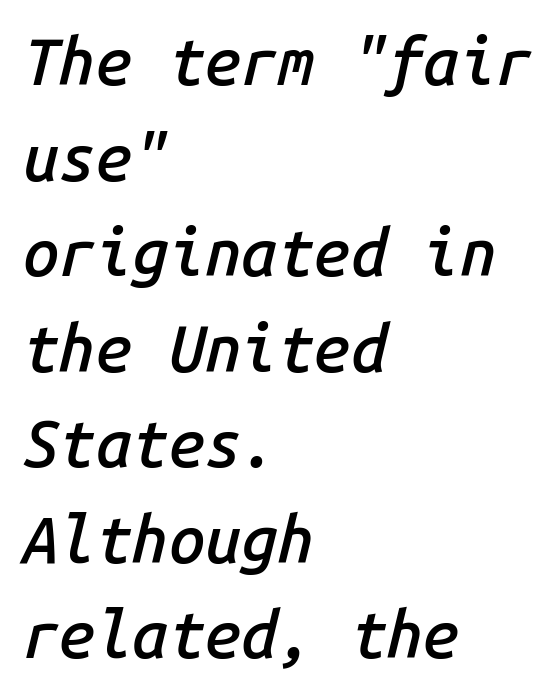
The image shows 65 px semibold type, italic (leaning right), monospaced; set left-aligned, normal line spacing (1.47x), normal letter spacing, not underlined; low stroke contrast and a medium x-height.
